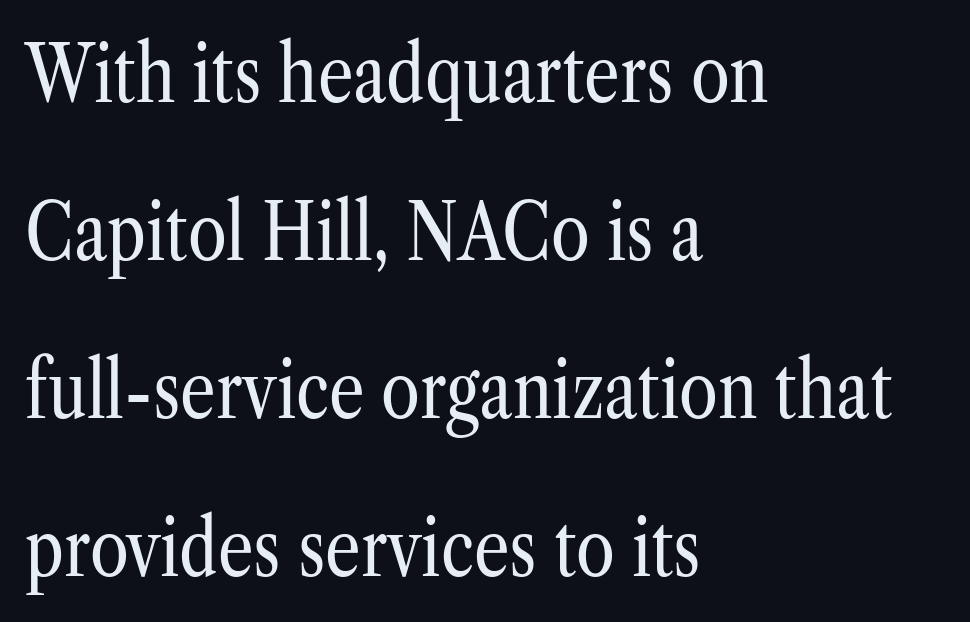
{"serif": "yes", "italic": "no", "bold": "no", "weight": "regular", "width": "condensed", "stroke_contrast": "low", "x_height": "medium", "monospaced": "no", "underline": "no", "align": "left", "line_spacing": "loose", "line_spacing_ratio": 2.0, "letter_spacing": "normal", "letter_spacing_em": 0.0, "glyph_px": 79}
